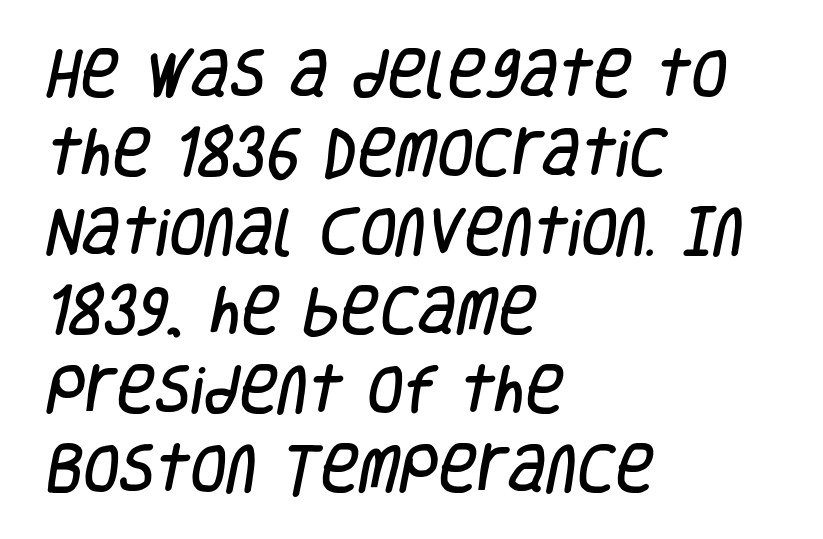
The image shows 53 px condensed sans-serif type; set left-aligned, normal line spacing (1.49x), normal letter spacing, not underlined; low stroke contrast and a large x-height.
